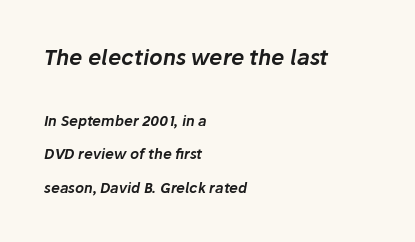
The image shows 21 px text type, italic (leaning right); set left-aligned, loose line spacing (2.42x), normal letter spacing, not underlined; the first (top) block is 1.5x larger.
